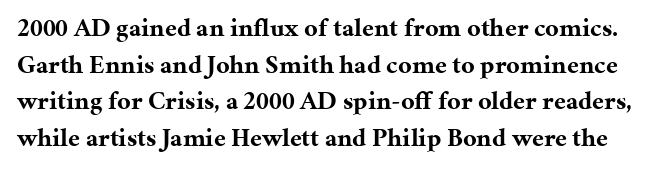
{"italic": "no", "bold": "yes", "underline": "no", "line_spacing": "normal", "line_spacing_ratio": 1.41, "letter_spacing": "normal", "letter_spacing_em": 0.0, "glyph_px": 26}
